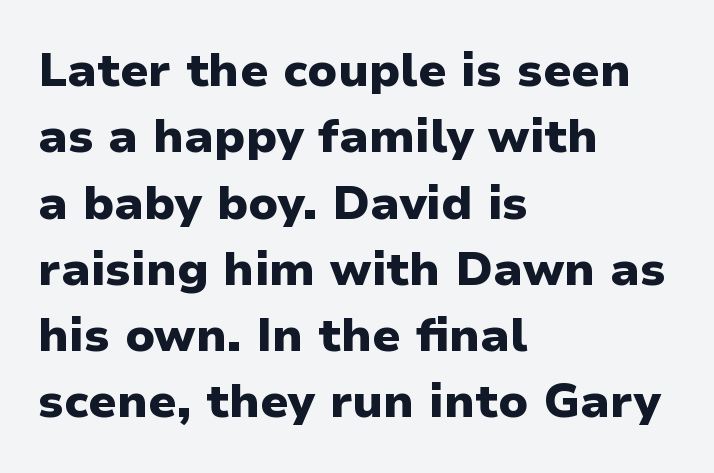
Q: Is the text bold? A: Yes.
Q: Is the text italic (slanted)? A: No, it is upright.
Q: Is the typeface a serif or a sans-serif typeface? A: Sans-serif.
Q: Is the text underlined? A: No.
Q: How is the paragraph aligned? A: Left-aligned.
Q: Is the spacing between letters normal or unusually wide? A: Normal.
Q: Is the spacing between lines tight, normal or loose? A: Normal.
Q: Width (condensed, normal, or wide)? A: Normal.
Q: Stroke contrast? A: Low.
Q: x-height? A: Medium.
Q: Monospaced? A: No.
